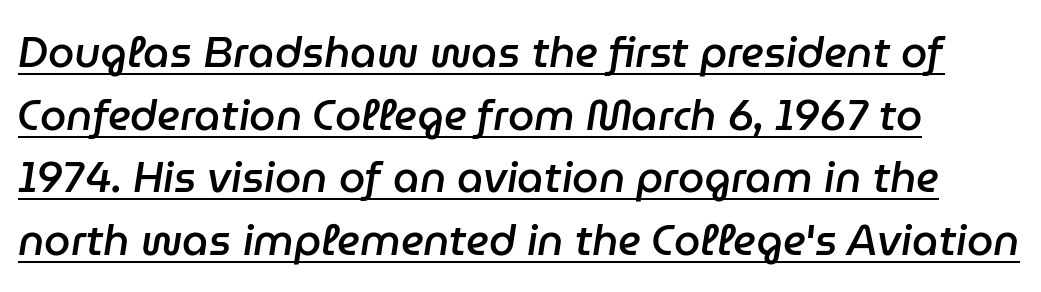
This rendering leaves character spacing at its baseline value. Characters are canted at an angle relative to the baseline's perpendicular. What decoration does the sample have? An underline. Short and long lines alike share a common starting point at left. This is moderately heavy type, rendered in semibold. The line-height multiplier appears to be the usual default.
